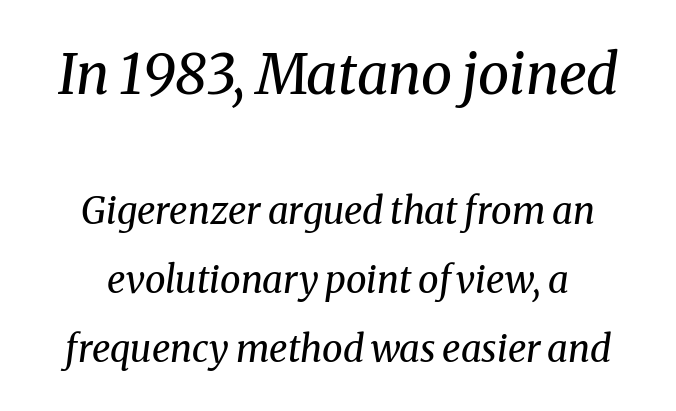
The image shows 56 px regular-weight serif type, italic (leaning right); set line spacing 1.86x, normal letter spacing, not underlined; the first (top) block is 1.51x larger; medium stroke contrast and a medium x-height.
